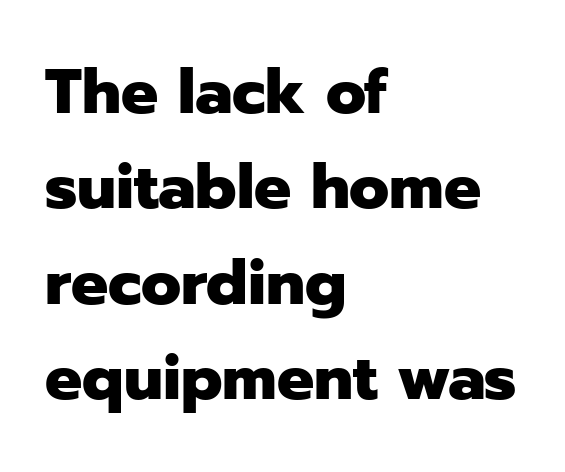
Q: Is the text bold? A: Yes.
Q: Is the text italic (slanted)? A: No, it is upright.
Q: Is the typeface a serif or a sans-serif typeface? A: Sans-serif.
Q: Is the text underlined? A: No.
Q: How is the paragraph aligned? A: Left-aligned.
Q: Is the spacing between letters normal or unusually wide? A: Normal.
Q: Is the spacing between lines tight, normal or loose? A: Normal.
Q: Width (condensed, normal, or wide)? A: Normal.
Q: Stroke contrast? A: Low.
Q: x-height? A: Medium.
Q: Monospaced? A: No.
